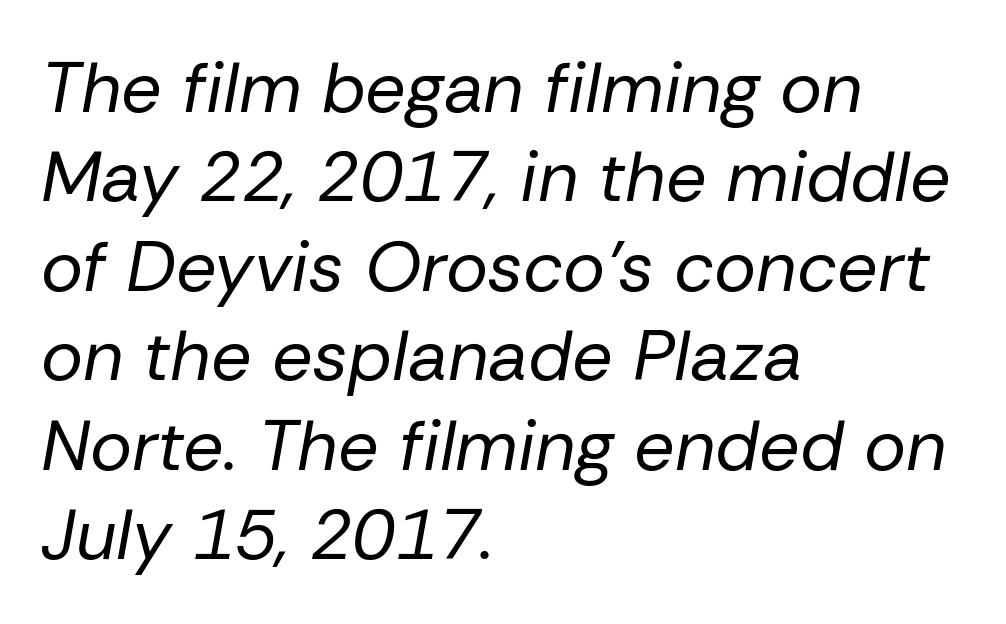
{"italic": "yes", "lean": "right", "slant_degrees": 10, "bold": "no", "weight": "regular", "width": "normal", "stroke_contrast": "low", "x_height": "medium", "monospaced": "no", "underline": "no", "align": "left", "line_spacing": "normal", "line_spacing_ratio": 1.26, "letter_spacing": "normal", "letter_spacing_em": 0.0, "glyph_px": 71}
